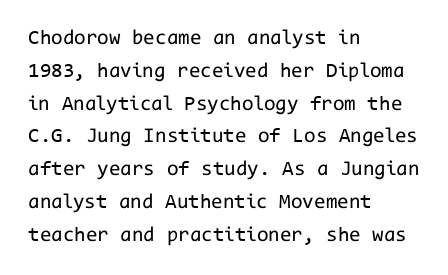
Upright lettering throughout. The rows are spaced the way most documents space them. These lines stack with their left ends in a neat column. The space beneath each line is pristine and unruled. This sample uses plain, unmodified letter spacing. Stem width sits at or under what a default text font uses.
